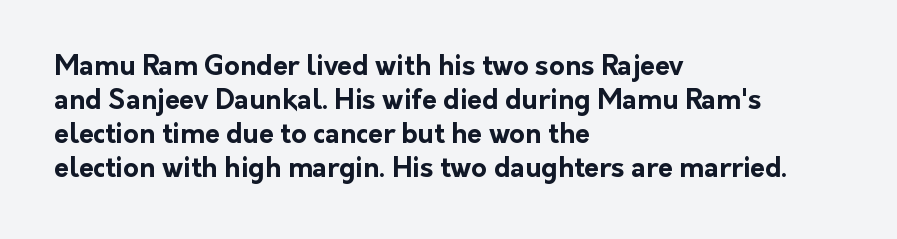
The image shows 27 px bold type, upright; set left-aligned, normal line spacing (1.26x), normal letter spacing, not underlined.
